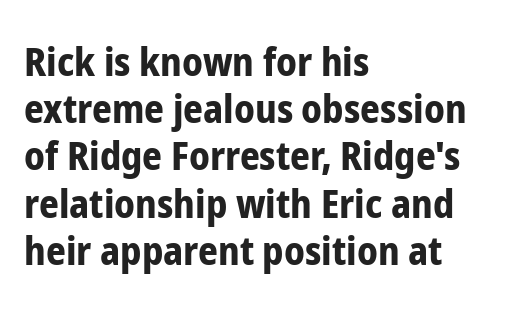
Descenders hang freely into open space. The gaps between neighbouring characters are ordinary and unremarkable. A dark, heavy texture on the line: the type is bold. Type style note: lacks serifs.
